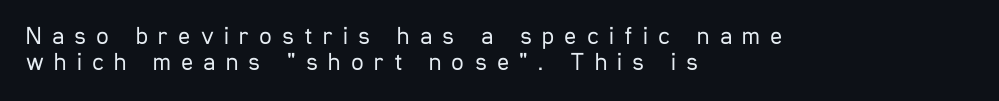
Q: Is the text bold? A: No.
Q: Is the text italic (slanted)? A: No, it is upright.
Q: Is the text underlined? A: No.
Q: How is the paragraph aligned? A: Left-aligned.
Q: Is the spacing between letters normal or unusually wide? A: Unusually wide.
Q: Is the spacing between lines tight, normal or loose? A: Tight.
